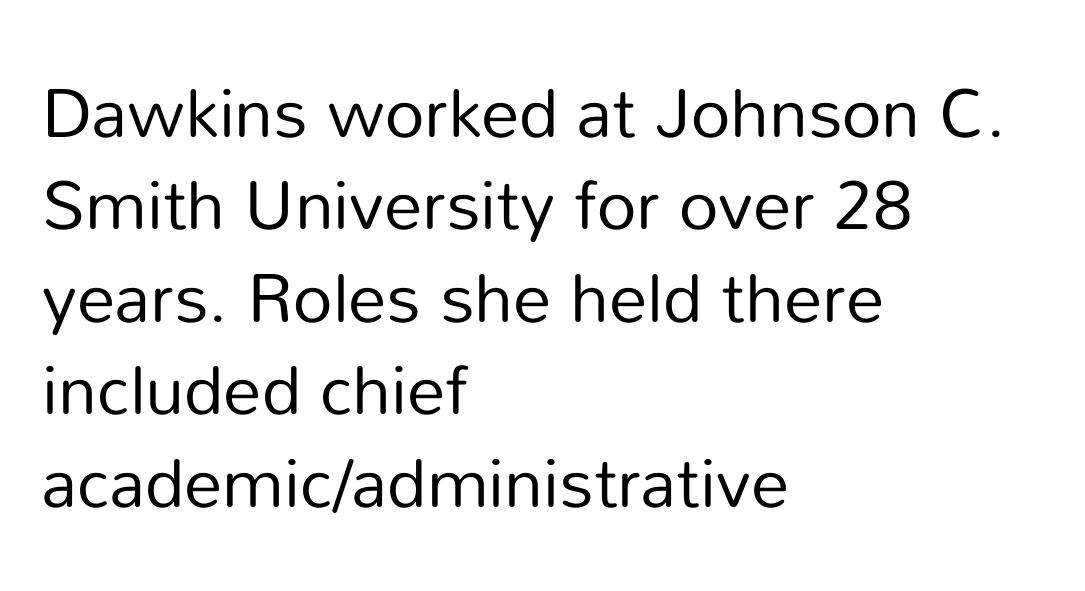
{"serif": "no", "italic": "no", "bold": "no", "weight": "regular", "width": "normal", "stroke_contrast": "low", "x_height": "medium", "monospaced": "no", "underline": "no", "align": "left", "line_spacing": "normal", "line_spacing_ratio": 1.34, "letter_spacing": "normal", "letter_spacing_em": 0.0, "glyph_px": 69}
